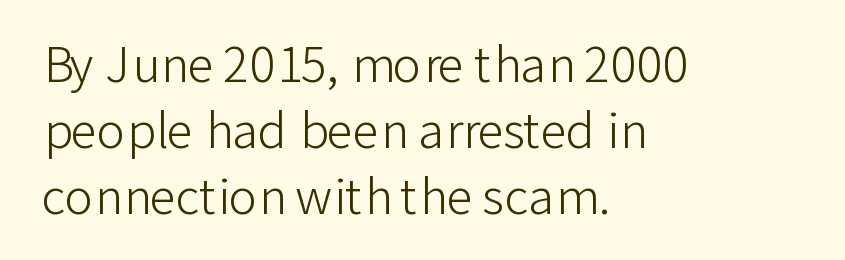
{"serif": "no", "italic": "no", "bold": "no", "weight": "light", "width": "normal", "stroke_contrast": "low", "x_height": "medium", "monospaced": "no", "underline": "no", "align": "left", "line_spacing": "normal", "line_spacing_ratio": 1.38, "letter_spacing": "normal", "letter_spacing_em": 0.0, "glyph_px": 48}
